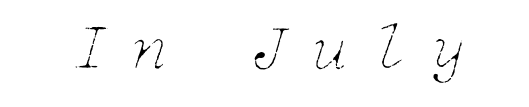
Honestly, there is no underline to notice here at all. Short note: letters widely spaced. The lettering tilts uniformly, giving the passage an italic look. Bold? No — there's no thickening of the strokes.
